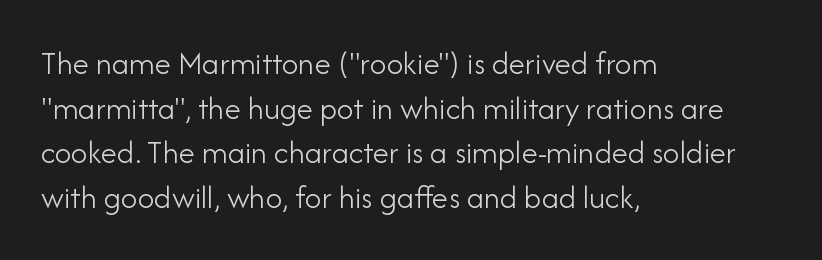
The letters carry no serifs — their stems end cleanly without finishing strokes. Each letter keeps its own natural width here, so spacing adapts to shape. The line-height multiplier appears to be the usual default. These glyphs show unthickened strokes, regular width or finer.
